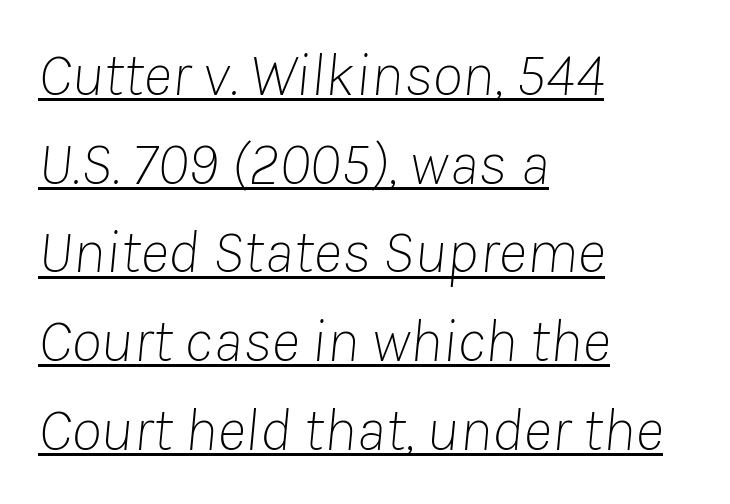
Baseline-to-baseline distance is the conventional proportion of letter height. The typesetter chose a ragged-right arrangement here. Do the characters align in a grid? No, the font is proportional. A quiet, ordinary-to-light weight characterises the typeface.
